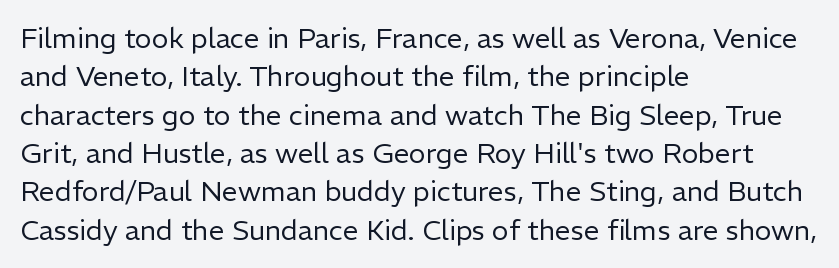
The paragraph shown leans on its left margin. The specimen omits any rule beneath the text block's lines. The passage shown stacks its lines at a standard gap. Are there feet on the stems? There aren't — it's a sans. Standard letterfit; no display-style spreading of the glyphs. The letters look calm and open, with moderate or lighter stems.
